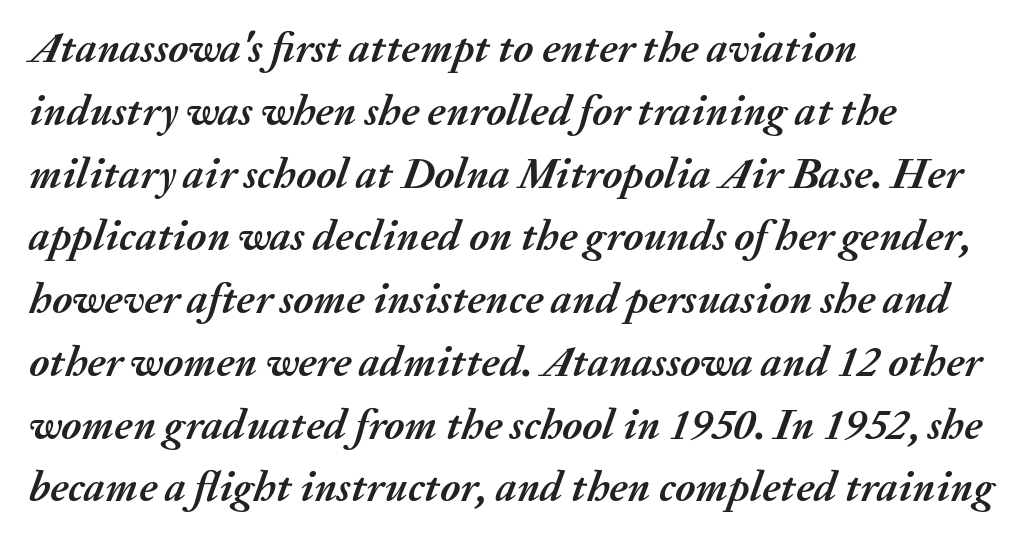
The image shows 43 px semibold type, italic (leaning right); set left-aligned, normal line spacing (1.46x), normal letter spacing, not underlined; medium stroke contrast and a medium x-height.
